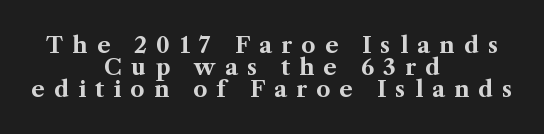
Q: Is the text bold? A: Yes.
Q: Is the text italic (slanted)? A: No, it is upright.
Q: Is the text underlined? A: No.
Q: How is the paragraph aligned? A: Centered.
Q: Is the spacing between letters normal or unusually wide? A: Unusually wide.
Q: Is the spacing between lines tight, normal or loose? A: Tight.
